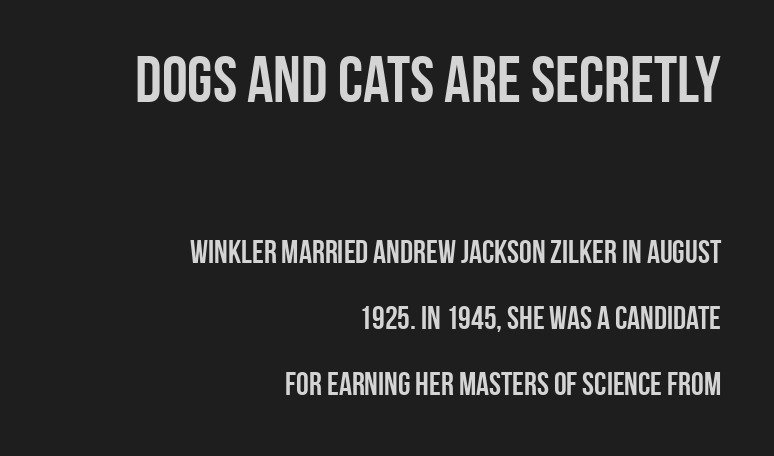
The image shows 65 px semibold, condensed sans-serif type, upright; set right-aligned, loose line spacing (2.06x), normal letter spacing, not underlined; the first (top) block is 2.03x larger; low stroke contrast and a large x-height.
